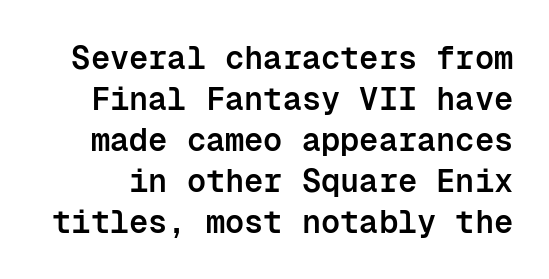
Q: Is the text bold? A: Semi-bold.
Q: Is the text italic (slanted)? A: No, it is upright.
Q: Is the typeface a serif or a sans-serif typeface? A: Sans-serif.
Q: Is the text underlined? A: No.
Q: Is the spacing between letters normal or unusually wide? A: Normal.
Q: Is the spacing between lines tight, normal or loose? A: Normal.
Q: Width (condensed, normal, or wide)? A: Normal.
Q: Stroke contrast? A: Low.
Q: x-height? A: Medium.
Q: Monospaced? A: Yes.
